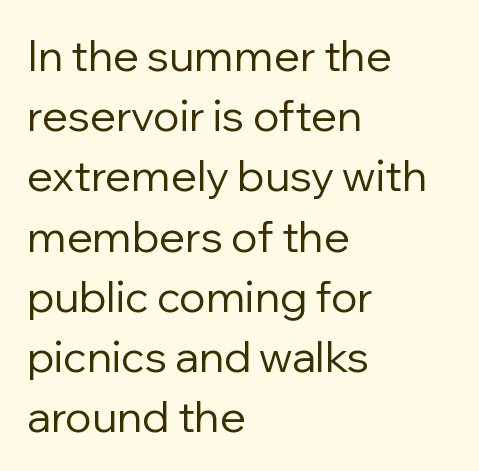
The image shows 43 px regular-weight sans-serif type, upright; set left-aligned, normal line spacing (1.4x), normal letter spacing, not underlined; low stroke contrast and a medium x-height.
